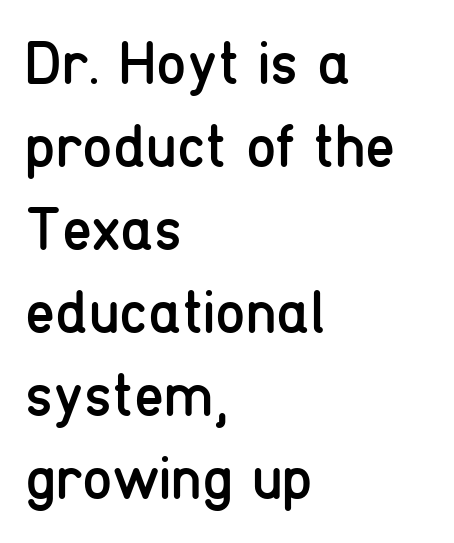
Words appear dense and cohesive because spacing is normal. Plain, unruled lines of type. Typeset ragged right — the left edge is the straight one. Posture: straight, roman, zero tilt. The face used here is a sans, in the tradition of grotesques and geometrics.
